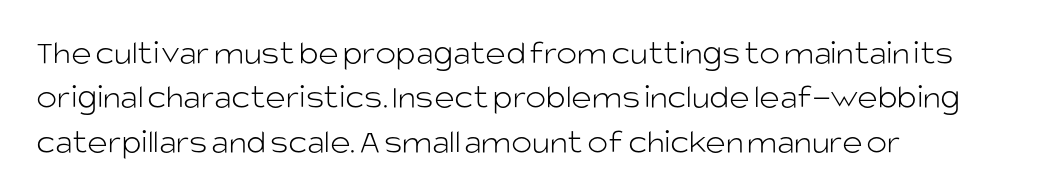
{"serif": "no", "italic": "no", "bold": "no", "weight": "light", "width": "normal", "stroke_contrast": "low", "x_height": "large", "monospaced": "no", "underline": "no", "align": "left", "line_spacing": "normal", "line_spacing_ratio": 1.27, "letter_spacing": "normal", "letter_spacing_em": 0.0, "glyph_px": 35}
